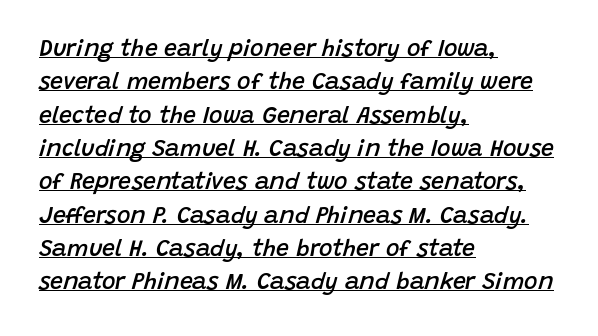
{"italic": "yes", "lean": "right", "slant_degrees": 15, "bold": "semi", "underline": "yes", "align": "left", "line_spacing": "normal", "line_spacing_ratio": 1.45, "letter_spacing": "normal", "letter_spacing_em": 0.0, "glyph_px": 23}
